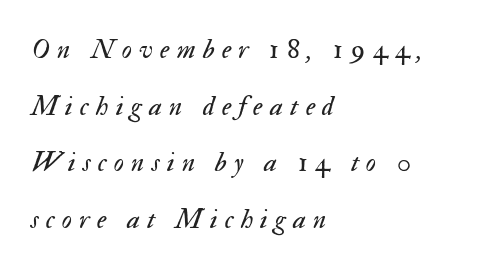
Q: Is the text bold? A: No.
Q: Is the text italic (slanted)? A: Yes, it leans right by about 17 degrees.
Q: Is the text underlined? A: No.
Q: How is the paragraph aligned? A: Left-aligned.
Q: Is the spacing between letters normal or unusually wide? A: Unusually wide.
Q: Is the spacing between lines tight, normal or loose? A: Loose.
Q: Width (condensed, normal, or wide)? A: Normal.
Q: Stroke contrast? A: Medium.
Q: x-height? A: Small.
Q: Monospaced? A: No.
